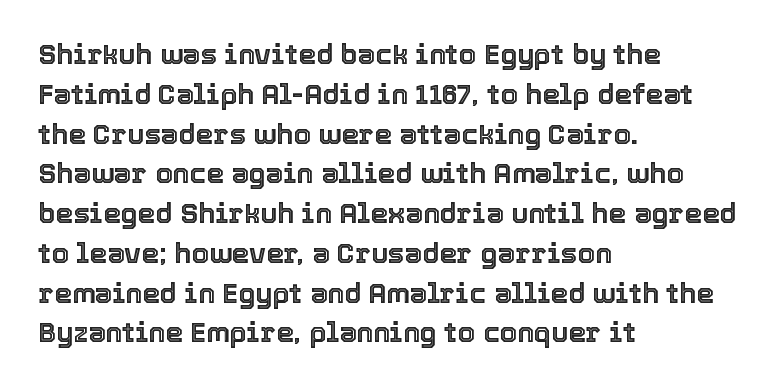
The image shows 28 px text type, upright; set left-aligned, normal line spacing (1.42x), normal letter spacing, not underlined; a medium x-height.
